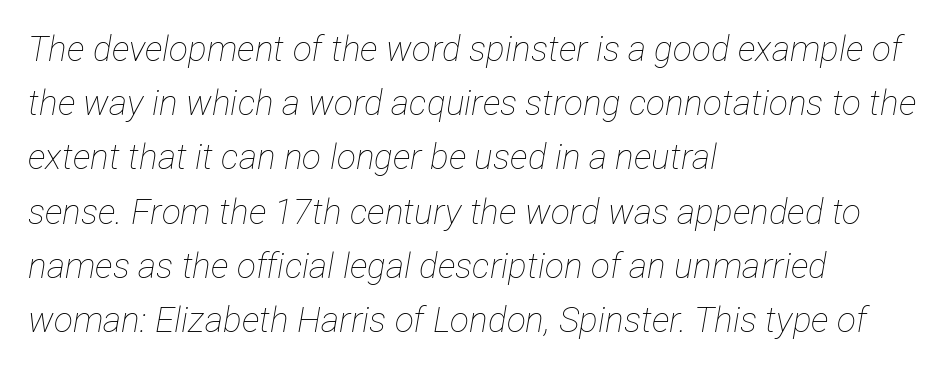
Where is the straight margin? On the left. Compared with typical body copy, the letter spacing here is the same. Here the designer chose a conventional face with non-uniform glyph widths. Bare-footed words on every line. Heft: none added — not bold.
